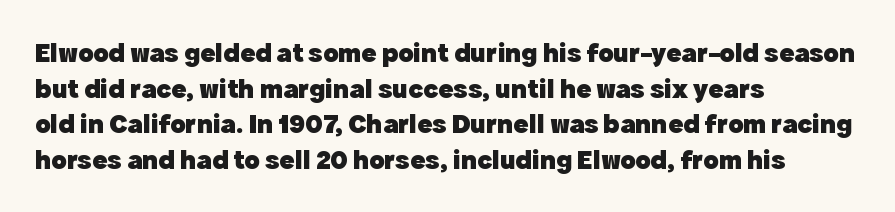
The rendering keeps characters at their native spacing. Does the lettering tilt? It doesn't — this is upright. Just letters on the line, the space beneath them empty. Letterform terminals end flat and unadorned throughout the passage.
